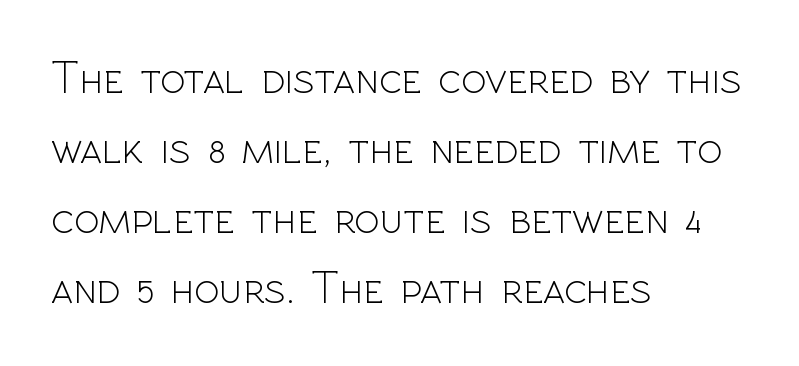
You can tell it's not italic because the verticals are truly vertical. Note: no serifs on the glyphs. Letter spacing: default. Varying glyph widths throughout — classic text-font behaviour.
